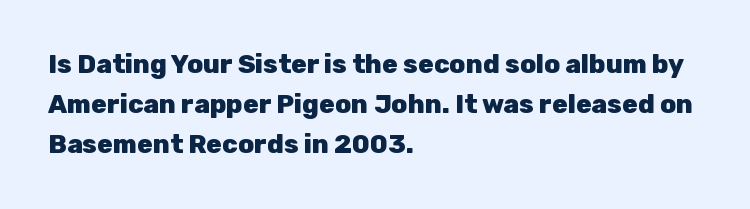
The image shows 26 px bold type, upright; set left-aligned, normal line spacing (1.54x), normal letter spacing, not underlined.
